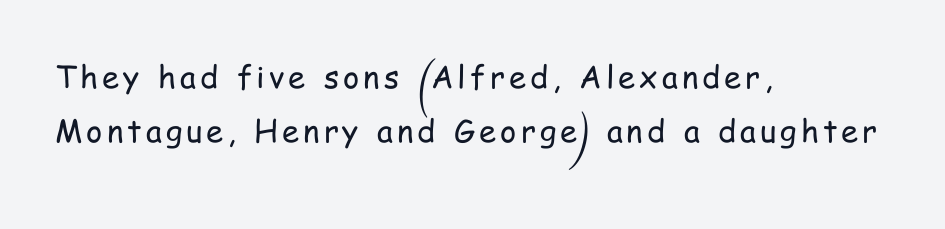
A typesetter would label this face a sans. Spacing verdict: proportional, widths tailored to each character. Summary of weight: not heavy and not bold. The words here are not underlined. The passage is arranged the way most books set body copy — flush left.
